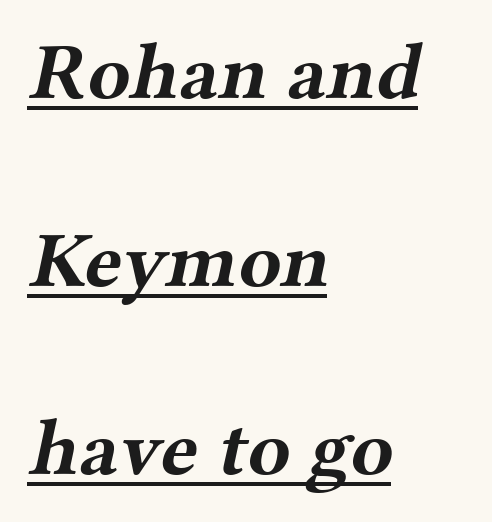
{"serif": "yes", "bold": "yes", "weight": "bold", "width": "wide", "stroke_contrast": "medium", "x_height": "medium", "monospaced": "no", "underline": "yes", "align": "left", "line_spacing": "loose", "line_spacing_ratio": 2.38, "letter_spacing": "normal", "letter_spacing_em": 0.0, "glyph_px": 79}
